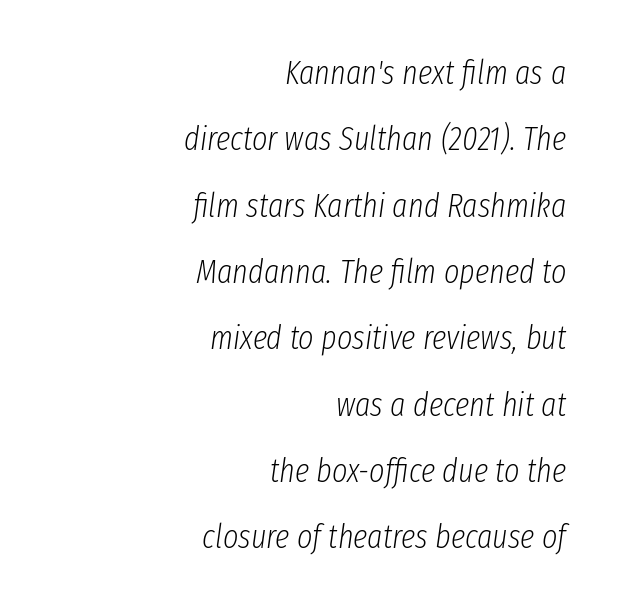
The image shows 33 px light, condensed type, italic (leaning right); set right-aligned, loose line spacing (2.01x), normal letter spacing, not underlined; low stroke contrast and a medium x-height.
